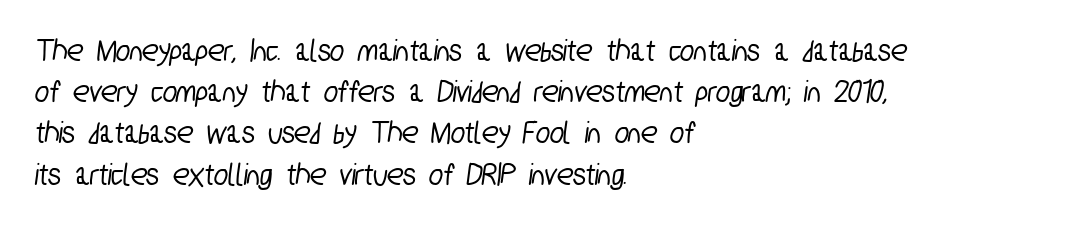
Q: Is the typeface a serif or a sans-serif typeface? A: Sans-serif.
Q: Is the text underlined? A: No.
Q: How is the paragraph aligned? A: Left-aligned.
Q: Is the spacing between letters normal or unusually wide? A: Normal.
Q: Is the spacing between lines tight, normal or loose? A: Normal.
Q: Width (condensed, normal, or wide)? A: Condensed.
Q: Stroke contrast? A: Low.
Q: x-height? A: Medium.
Q: Monospaced? A: No.
